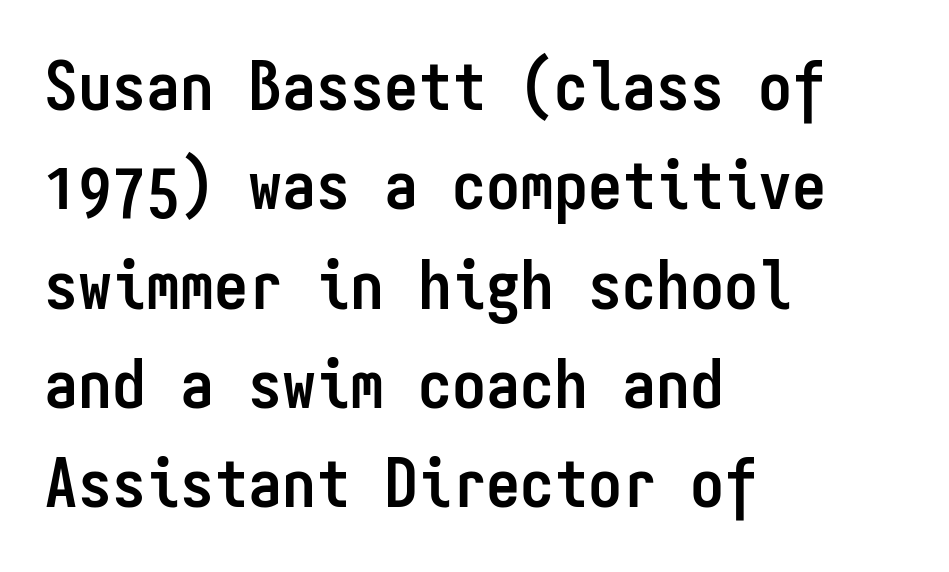
Q: Is the text bold? A: Yes.
Q: Is the text italic (slanted)? A: No, it is upright.
Q: Is the typeface a serif or a sans-serif typeface? A: Sans-serif.
Q: Is the text underlined? A: No.
Q: How is the paragraph aligned? A: Left-aligned.
Q: Is the spacing between letters normal or unusually wide? A: Normal.
Q: Is the spacing between lines tight, normal or loose? A: Normal.
Q: Width (condensed, normal, or wide)? A: Condensed.
Q: Stroke contrast? A: Low.
Q: x-height? A: Medium.
Q: Monospaced? A: Yes.
